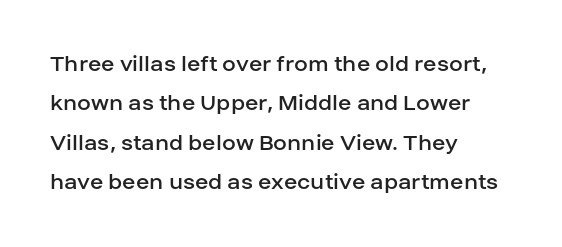
Q: Is the text bold? A: No.
Q: Is the text italic (slanted)? A: No, it is upright.
Q: Is the text underlined? A: No.
Q: How is the paragraph aligned? A: Left-aligned.
Q: Is the spacing between letters normal or unusually wide? A: Normal.
Q: Is the spacing between lines tight, normal or loose? A: Normal.
